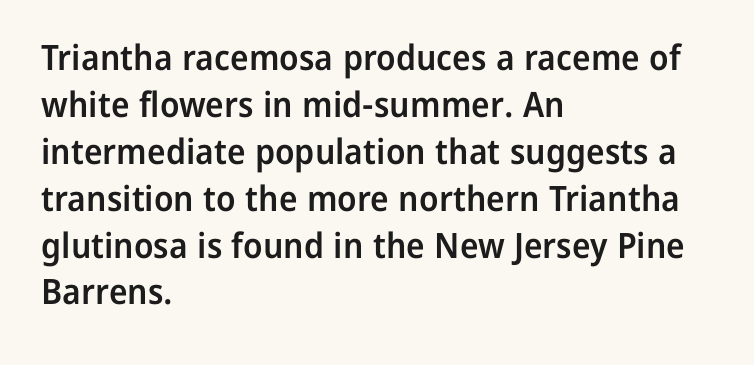
Q: Is the text bold? A: Semi-bold.
Q: Is the text italic (slanted)? A: No, it is upright.
Q: Is the typeface a serif or a sans-serif typeface? A: Sans-serif.
Q: Is the text underlined? A: No.
Q: How is the paragraph aligned? A: Left-aligned.
Q: Is the spacing between letters normal or unusually wide? A: Normal.
Q: Is the spacing between lines tight, normal or loose? A: Normal.
Q: Width (condensed, normal, or wide)? A: Normal.
Q: Stroke contrast? A: Low.
Q: x-height? A: Medium.
Q: Monospaced? A: No.
